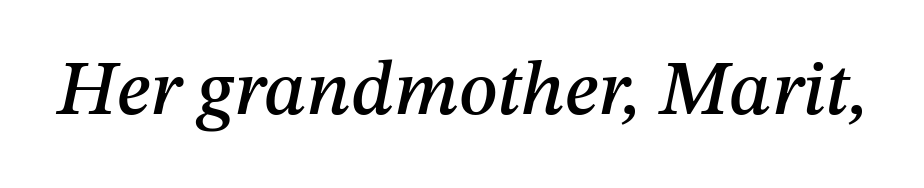
Q: Is the text italic (slanted)? A: Yes, it leans right by about 12 degrees.
Q: Is the text underlined? A: No.
Q: Is the spacing between letters normal or unusually wide? A: Normal.
Q: Width (condensed, normal, or wide)? A: Normal.
Q: Stroke contrast? A: Medium.
Q: x-height? A: Medium.
Q: Monospaced? A: No.
